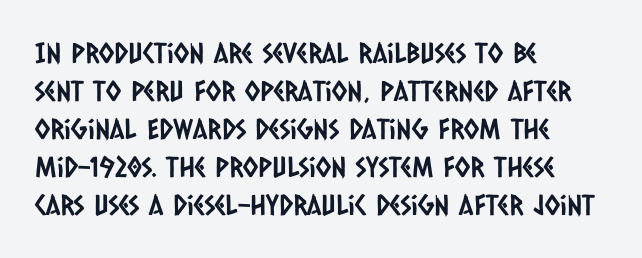
What's the leading like? Ordinary, nothing unusual. Letterform terminals end flat and unadorned throughout the passage. The string is rendered with underlining switched off. Glyph-to-glyph distance matches everyday printed text. The letters advance in unequal steps, a hallmark of proportional type.
